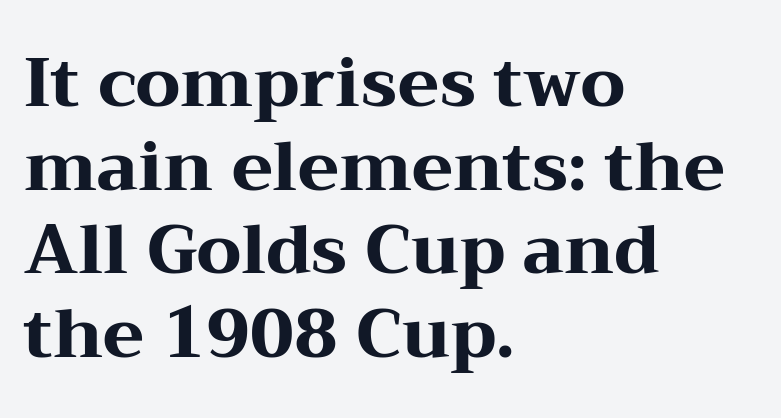
{"serif": "yes", "italic": "no", "bold": "yes", "weight": "heavy", "width": "wide", "stroke_contrast": "medium", "x_height": "medium", "monospaced": "no", "underline": "no", "align": "left", "line_spacing_ratio": 1.23, "letter_spacing": "normal", "letter_spacing_em": 0.0, "glyph_px": 68}
